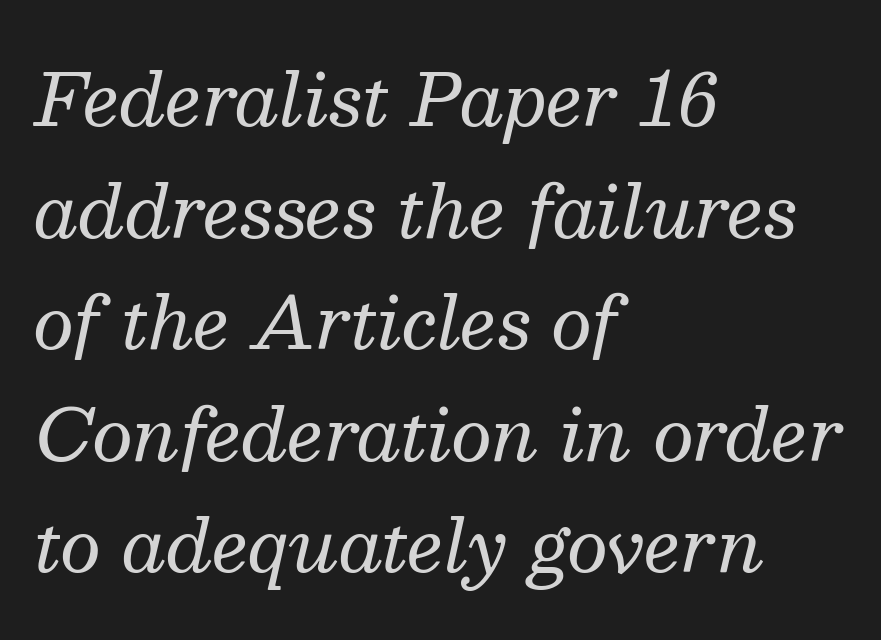
The image shows 72 px regular-weight serif type, italic (leaning right); set left-aligned, normal line spacing (1.55x), normal letter spacing, not underlined; medium stroke contrast and a medium x-height.
